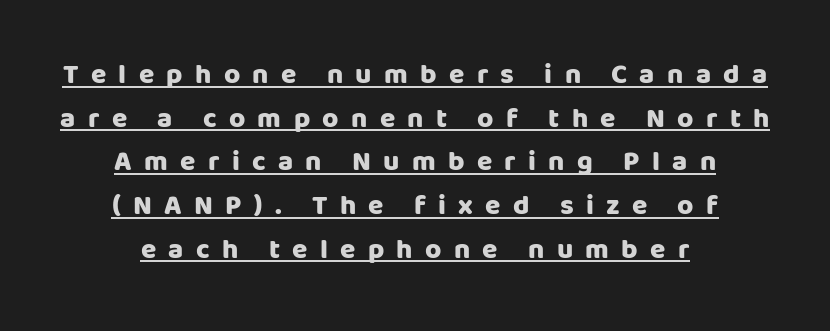
{"serif": "no", "italic": "no", "bold": "yes", "weight": "heavy", "width": "normal", "stroke_contrast": "low", "x_height": "large", "monospaced": "no", "underline": "yes", "align": "center", "line_spacing": "normal", "line_spacing_ratio": 1.56, "letter_spacing": "wide", "letter_spacing_em": 0.44, "glyph_px": 28}
